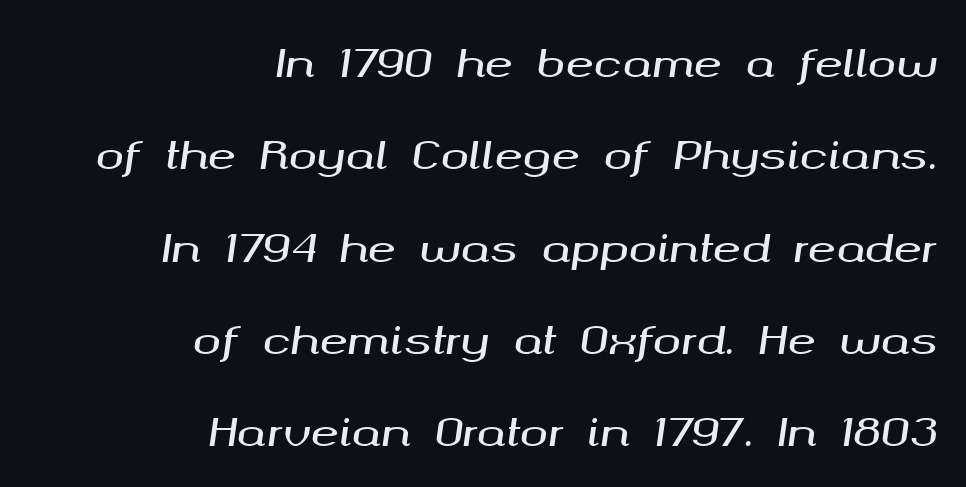
Q: Is the text italic (slanted)? A: Yes, it leans right by about 8 degrees.
Q: Is the text underlined? A: No.
Q: How is the paragraph aligned? A: Right-aligned.
Q: Is the spacing between letters normal or unusually wide? A: Normal.
Q: Is the spacing between lines tight, normal or loose? A: Loose.
Q: Width (condensed, normal, or wide)? A: Wide.
Q: Stroke contrast? A: Medium.
Q: x-height? A: Medium.
Q: Monospaced? A: No.
